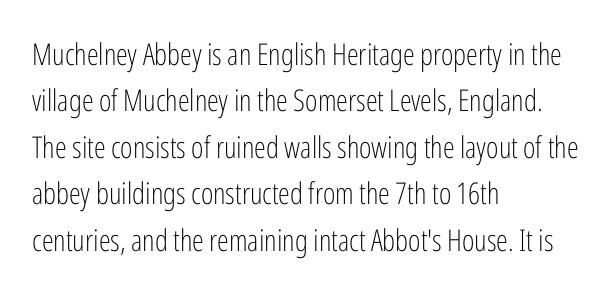
Q: Is the text bold? A: No.
Q: Is the text italic (slanted)? A: No, it is upright.
Q: Is the typeface a serif or a sans-serif typeface? A: Sans-serif.
Q: Is the text underlined? A: No.
Q: How is the paragraph aligned? A: Left-aligned.
Q: Is the spacing between letters normal or unusually wide? A: Normal.
Q: Is the spacing between lines tight, normal or loose? A: Normal.
Q: Width (condensed, normal, or wide)? A: Condensed.
Q: Stroke contrast? A: Low.
Q: x-height? A: Medium.
Q: Monospaced? A: No.
